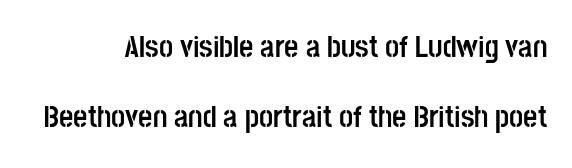
The passage shown is emphatically bold. Check where the strokes stop: nothing finishes them off — pure sans. Glyph-to-glyph distance matches everyday printed text. Letters rest on an invisible, unmarked baseline.
